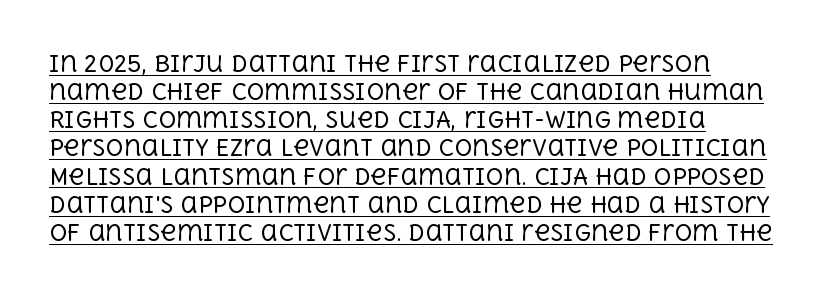
Q: Is the text bold? A: No.
Q: Is the text italic (slanted)? A: No, it is upright.
Q: Is the text underlined? A: Yes.
Q: How is the paragraph aligned? A: Left-aligned.
Q: Is the spacing between letters normal or unusually wide? A: Normal.
Q: Is the spacing between lines tight, normal or loose? A: Normal.
